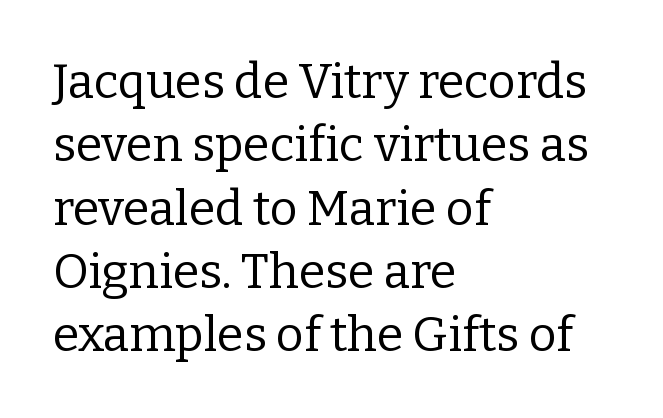
The image shows 48 px regular-weight serif type, upright; set left-aligned, normal line spacing (1.32x), normal letter spacing, not underlined; low stroke contrast and a medium x-height.
